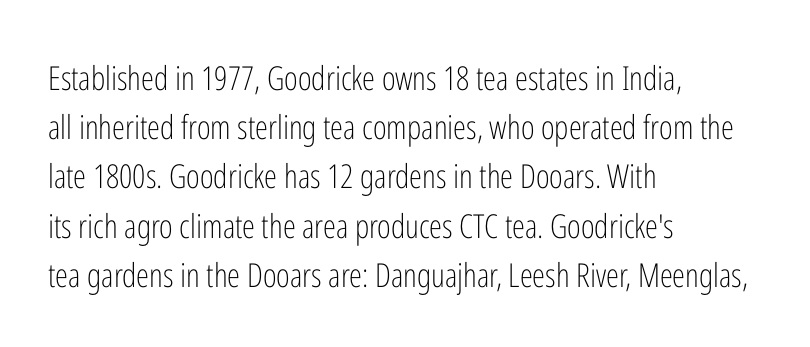
Q: Is the text bold? A: No.
Q: Is the text italic (slanted)? A: No, it is upright.
Q: Is the typeface a serif or a sans-serif typeface? A: Sans-serif.
Q: Is the text underlined? A: No.
Q: How is the paragraph aligned? A: Left-aligned.
Q: Is the spacing between letters normal or unusually wide? A: Normal.
Q: Is the spacing between lines tight, normal or loose? A: Normal.
Q: Width (condensed, normal, or wide)? A: Condensed.
Q: Stroke contrast? A: Low.
Q: x-height? A: Medium.
Q: Monospaced? A: No.
